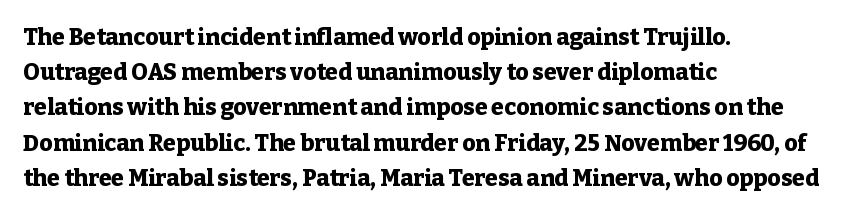
Q: Is the text bold? A: Yes.
Q: Is the text italic (slanted)? A: No, it is upright.
Q: Is the text underlined? A: No.
Q: How is the paragraph aligned? A: Left-aligned.
Q: Is the spacing between letters normal or unusually wide? A: Normal.
Q: Is the spacing between lines tight, normal or loose? A: Normal.
